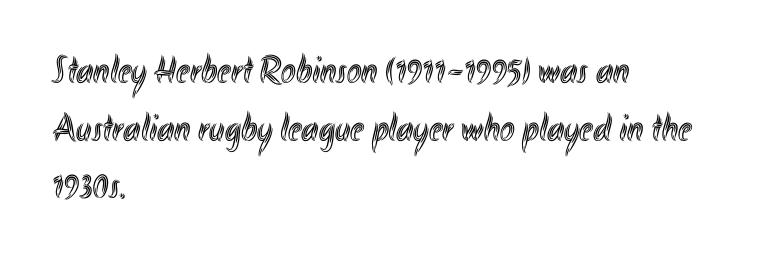
Q: Is the text italic (slanted)? A: Yes.
Q: Is the text underlined? A: No.
Q: How is the paragraph aligned? A: Left-aligned.
Q: Is the spacing between letters normal or unusually wide? A: Normal.
Q: Is the spacing between lines tight, normal or loose? A: Normal.
Q: Width (condensed, normal, or wide)? A: Condensed.
Q: x-height? A: Small.
Q: Monospaced? A: No.
